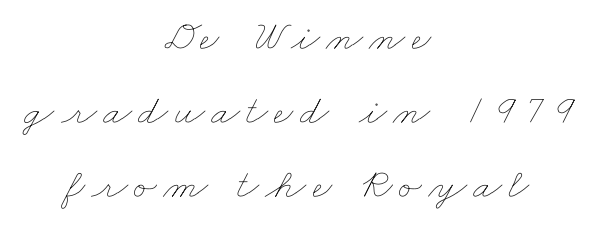
Q: Is the text bold? A: No.
Q: Is the text underlined? A: No.
Q: How is the paragraph aligned? A: Centered.
Q: Width (condensed, normal, or wide)? A: Wide.
Q: Stroke contrast? A: Low.
Q: x-height? A: Small.
Q: Monospaced? A: No.
